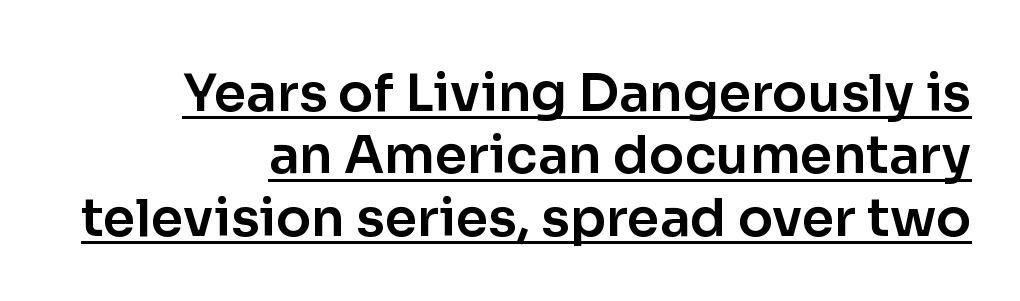
The image shows 52 px sans-serif type, upright; set right-aligned, line spacing 1.2x, normal letter spacing, underlined; low stroke contrast and a medium x-height.
